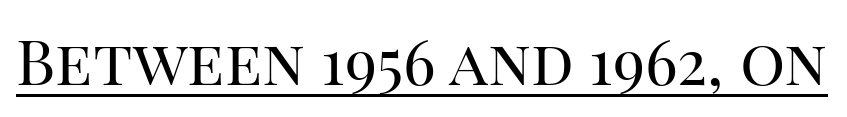
The image shows 63 px regular-weight serif type, upright; set normal letter spacing, underlined; high stroke contrast and a large x-height.
